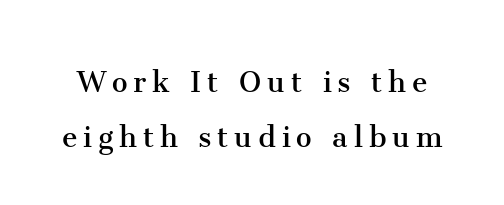
The image shows 35 px regular-weight serif type, upright; set normal line spacing (1.58x), not underlined; medium stroke contrast and a medium x-height.
